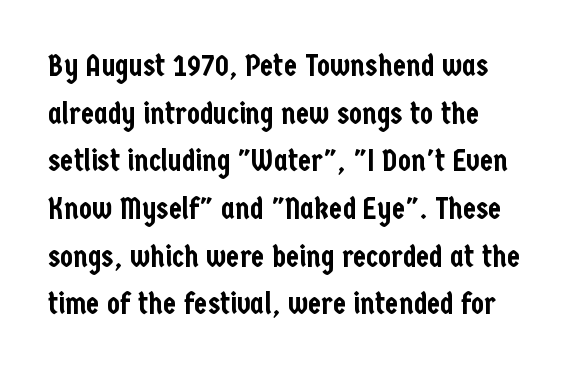
The rendering shows plain stroke endings on the letterforms — a sans-serif design. These lines were composed using upright roman letters. Nobody touched the tracking dial on this one. Only glyphs here, with clear space below each row. The passage shown stacks its lines at a standard gap.
